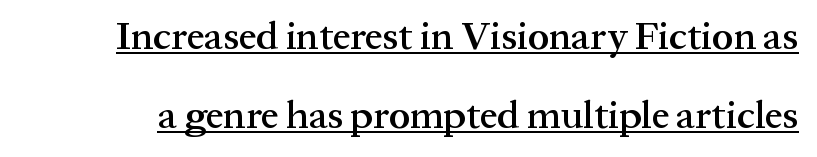
{"serif": "yes", "italic": "no", "bold": "semi", "weight": "semibold", "width": "normal", "stroke_contrast": "medium", "x_height": "medium", "monospaced": "no", "underline": "yes", "line_spacing": "loose", "line_spacing_ratio": 2.02, "letter_spacing": "normal", "letter_spacing_em": 0.0, "glyph_px": 39}
